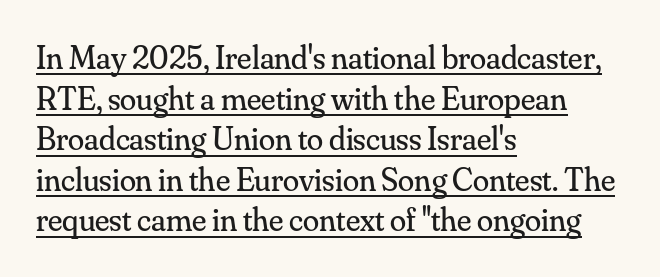
{"serif": "yes", "italic": "no", "bold": "no", "weight": "regular", "width": "normal", "stroke_contrast": "medium", "x_height": "small", "monospaced": "no", "underline": "yes", "align": "left", "line_spacing_ratio": 1.23, "letter_spacing": "normal", "letter_spacing_em": 0.0, "glyph_px": 33}
